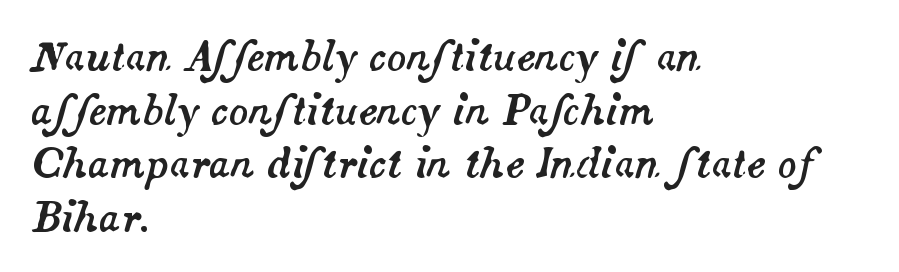
Q: Is the text italic (slanted)? A: Yes, it leans right by about 14 degrees.
Q: Is the text underlined? A: No.
Q: How is the paragraph aligned? A: Left-aligned.
Q: Is the spacing between letters normal or unusually wide? A: Normal.
Q: Is the spacing between lines tight, normal or loose? A: Normal.
Q: Width (condensed, normal, or wide)? A: Normal.
Q: Stroke contrast? A: Medium.
Q: x-height? A: Small.
Q: Monospaced? A: No.
